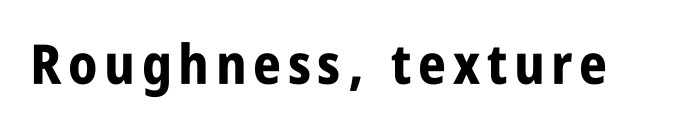
{"serif": "no", "italic": "no", "bold": "yes", "weight": "bold", "width": "condensed", "stroke_contrast": "low", "x_height": "large", "monospaced": "no", "underline": "no", "glyph_px": 55}
